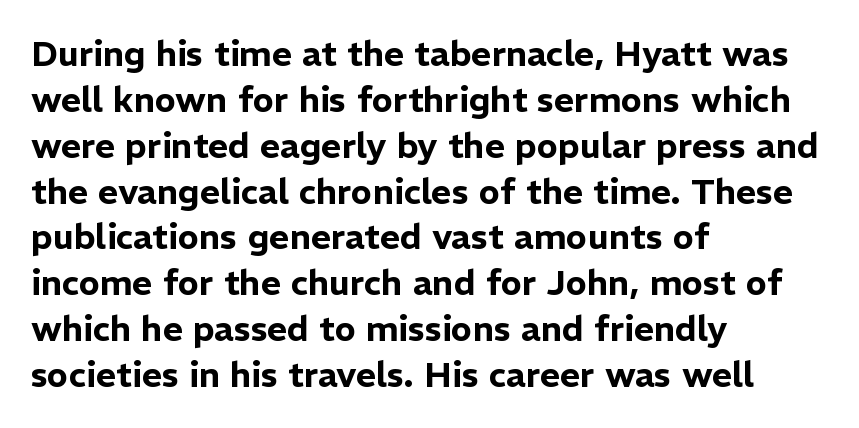
If you drew a line through each stem, it would be perfectly vertical. Do the characters align in a grid? No, the font is proportional. Students, note that the glyphs here touch the page at normal intervals. The typeface chosen for these lines omits serifs. Rows of type keep a routine distance in the vertical direction.
